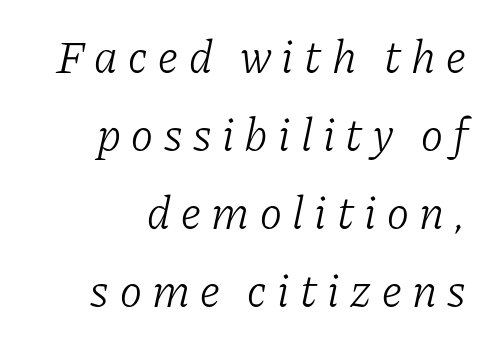
Q: Is the text bold? A: No.
Q: Is the text italic (slanted)? A: Yes, it leans right by about 11 degrees.
Q: Is the typeface a serif or a sans-serif typeface? A: Serif.
Q: Is the text underlined? A: No.
Q: How is the paragraph aligned? A: Right-aligned.
Q: Is the spacing between letters normal or unusually wide? A: Unusually wide.
Q: Is the spacing between lines tight, normal or loose? A: Normal.
Q: Width (condensed, normal, or wide)? A: Normal.
Q: Stroke contrast? A: Low.
Q: x-height? A: Medium.
Q: Monospaced? A: No.
